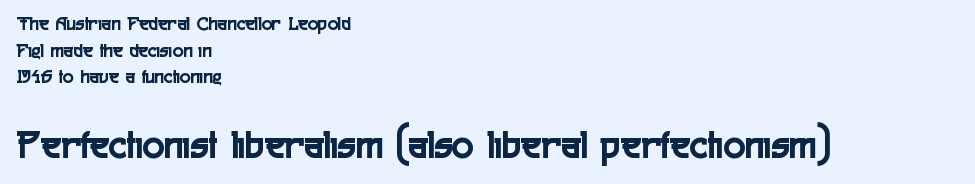
{"serif": "no", "italic": "no", "width": "condensed", "x_height": "medium", "monospaced": "no", "underline": "no", "align": "left", "line_spacing": "normal", "line_spacing_ratio": 1.33, "letter_spacing": "normal", "letter_spacing_em": 0.0, "larger_block": "second", "size_ratio": 2.05, "glyph_px": 41}
